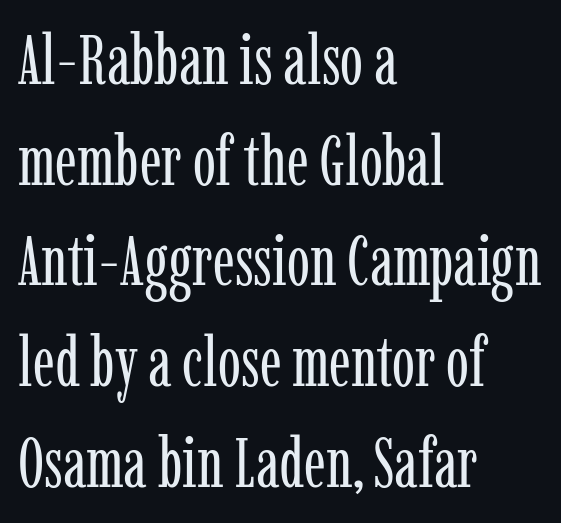
{"serif": "yes", "italic": "no", "bold": "no", "weight": "regular", "width": "condensed", "stroke_contrast": "low", "x_height": "medium", "monospaced": "no", "underline": "no", "align": "left", "line_spacing": "normal", "line_spacing_ratio": 1.46, "letter_spacing": "normal", "letter_spacing_em": 0.0, "glyph_px": 69}
